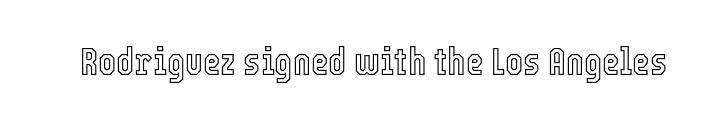
Proportional: the letters do not fall into vertical columns. The font's upright variant was chosen for this text. Rule under the text: the space is simply empty. Nothing unusual about the tracking: characters are spaced as the font intends.
